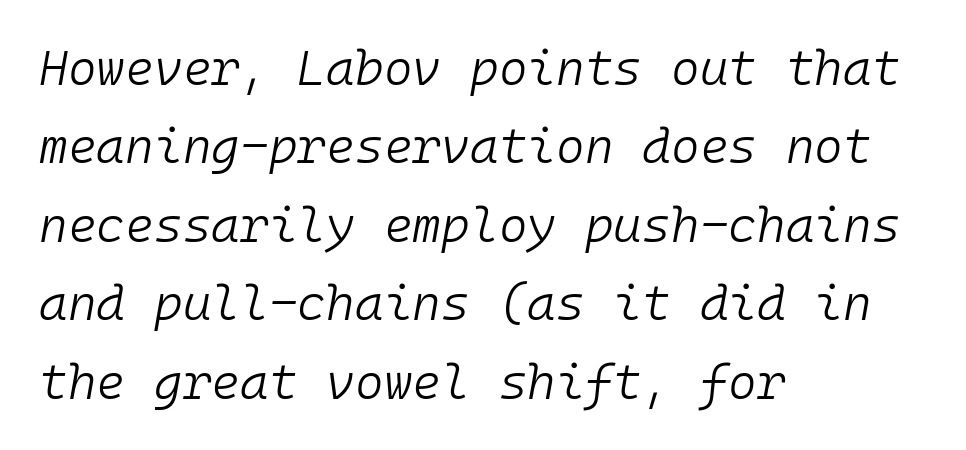
Q: Is the text bold? A: No.
Q: Is the text italic (slanted)? A: Yes, it leans right by about 10 degrees.
Q: Is the text underlined? A: No.
Q: How is the paragraph aligned? A: Left-aligned.
Q: Is the spacing between letters normal or unusually wide? A: Normal.
Q: Is the spacing between lines tight, normal or loose? A: Normal.
Q: Width (condensed, normal, or wide)? A: Normal.
Q: Stroke contrast? A: Low.
Q: x-height? A: Medium.
Q: Monospaced? A: Yes.
